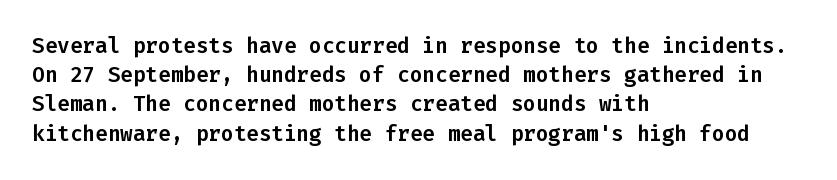
The image shows 21 px text type, upright; set left-aligned, normal line spacing (1.39x), normal letter spacing, not underlined.
